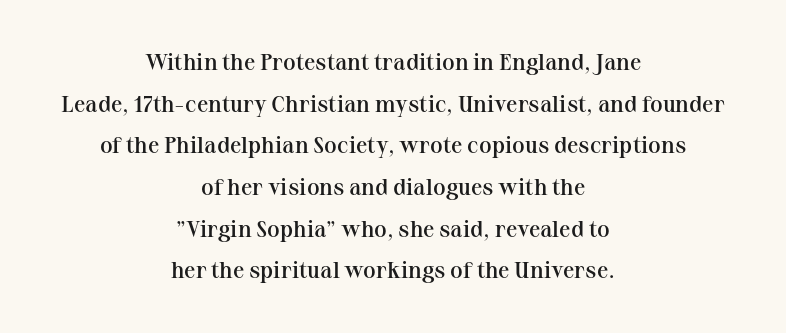
The image shows 23 px text type, upright; set centered, line spacing 1.81x, normal letter spacing, not underlined.
